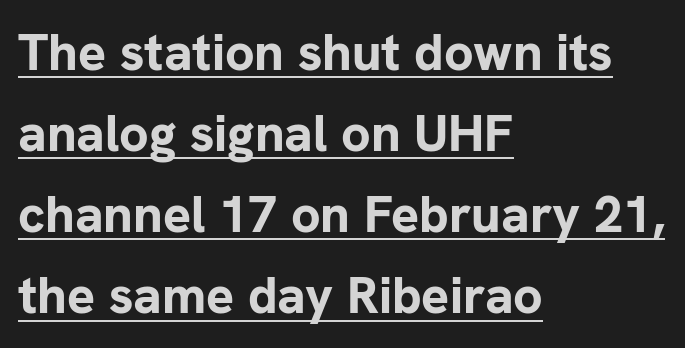
The image shows 52 px bold sans-serif type, upright; set left-aligned, normal line spacing (1.56x), normal letter spacing, underlined; low stroke contrast and a medium x-height.
